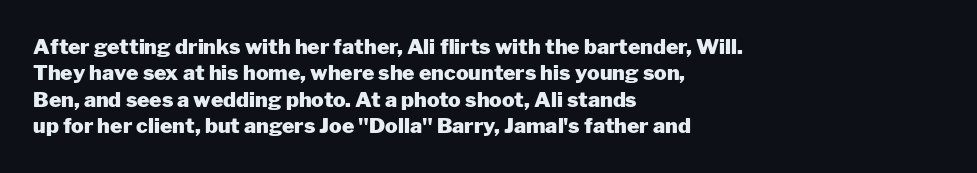
{"italic": "no", "bold": "yes", "underline": "no", "align": "left", "line_spacing": "normal", "line_spacing_ratio": 1.26, "letter_spacing": "normal", "letter_spacing_em": 0.0, "glyph_px": 21}
